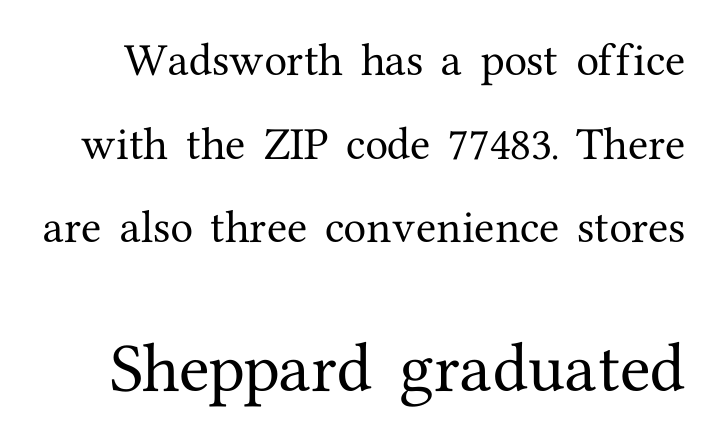
{"serif": "yes", "italic": "no", "width": "normal", "stroke_contrast": "medium", "x_height": "medium", "monospaced": "no", "underline": "no", "line_spacing": "loose", "line_spacing_ratio": 2.26, "letter_spacing": "normal", "letter_spacing_em": 0.0, "larger_block": "second", "size_ratio": 1.51, "glyph_px": 56}
